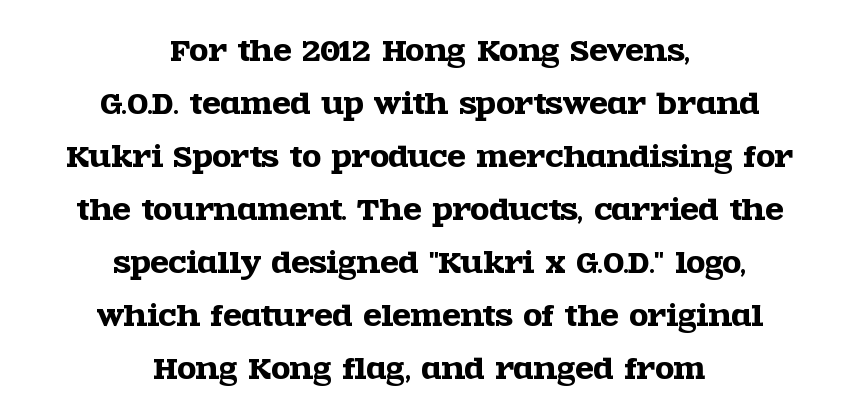
{"italic": "no", "underline": "no", "align": "center", "line_spacing": "loose", "line_spacing_ratio": 1.96, "letter_spacing": "normal", "letter_spacing_em": 0.0, "glyph_px": 27}
